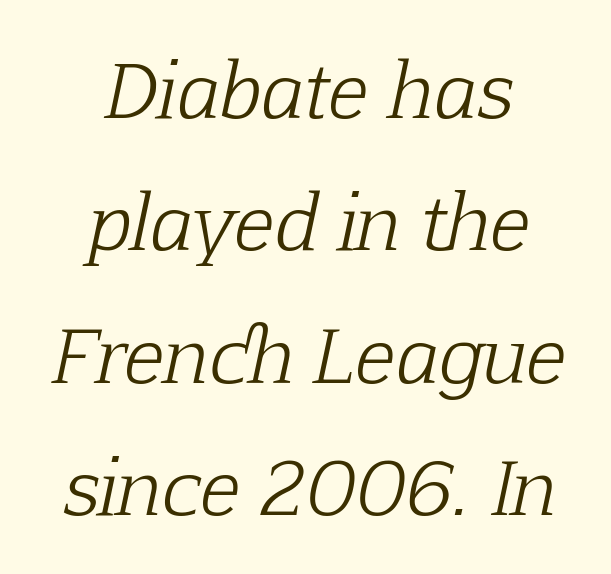
The image shows 74 px light serif type, italic (leaning right); set centered, line spacing 1.79x, normal letter spacing, not underlined; low stroke contrast and a medium x-height.
